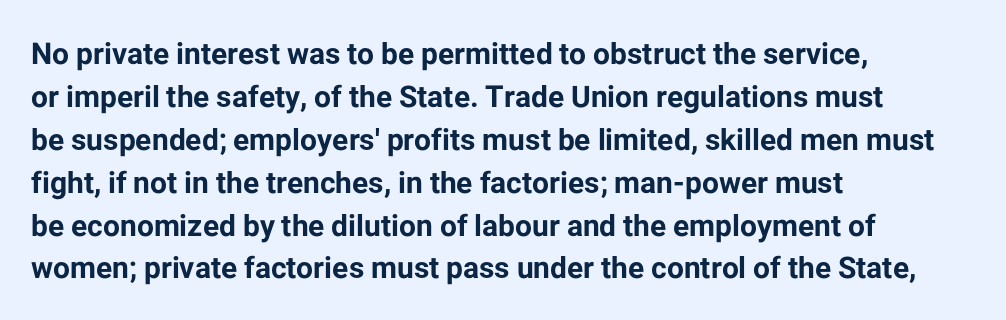
The image shows 30 px bold sans-serif type, upright; set left-aligned, normal line spacing (1.43x), normal letter spacing, not underlined; low stroke contrast and a medium x-height.
